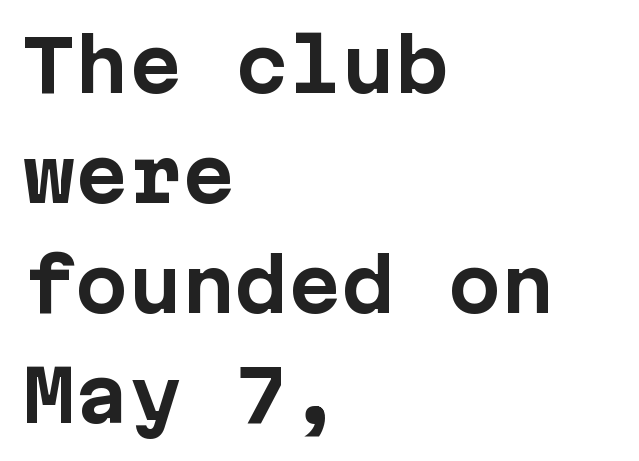
Which margin do the lines hug? The left one — the right edge is uneven. Successive baselines arrive at the customary interval. Vertical strokes here are truly vertical. Is this a fixed-width face? Yes — each glyph sits in an identical cell. Summary of weight: heavy, a full bold.
